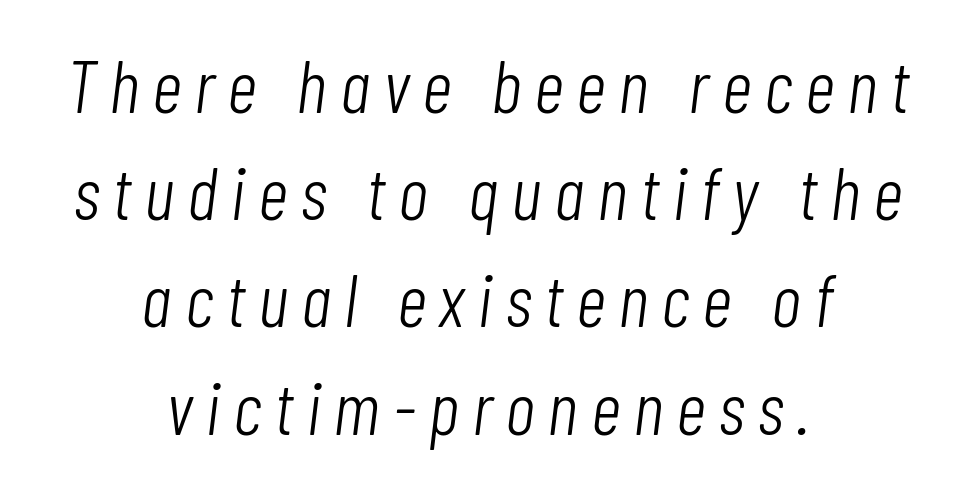
{"italic": "yes", "lean": "right", "slant_degrees": 7, "bold": "no", "weight": "light", "width": "condensed", "stroke_contrast": "low", "x_height": "medium", "monospaced": "no", "underline": "no", "align": "center", "line_spacing": "normal", "line_spacing_ratio": 1.43, "glyph_px": 75}
